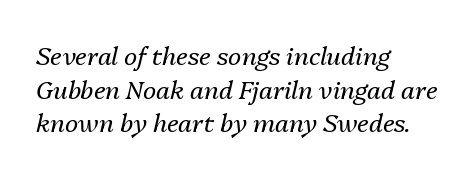
This rendering leaves character spacing at its baseline value. Heft: none added — not bold. A normal amount of white space separates one row of letters from the next. The font's italic variant was chosen for this text.
